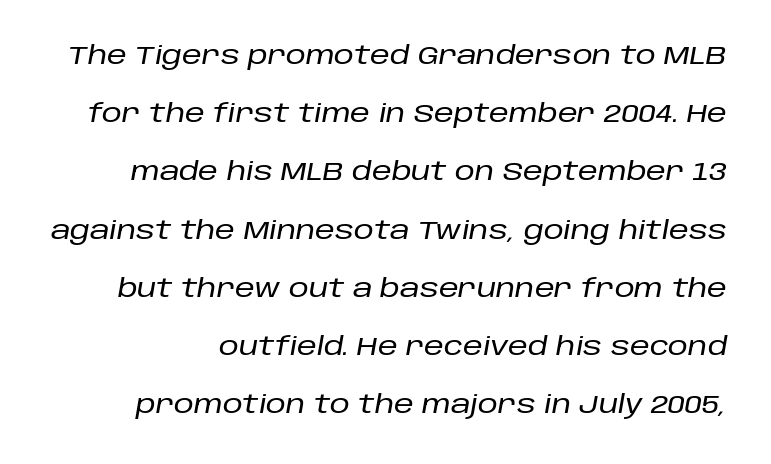
Honestly, the letter spacing is just normal — you wouldn't notice it. A bare baseline throughout the passage. This sample uses an oblique cut, with every glyph tilted off the vertical. Each new line begins a long way beneath the previous one.
